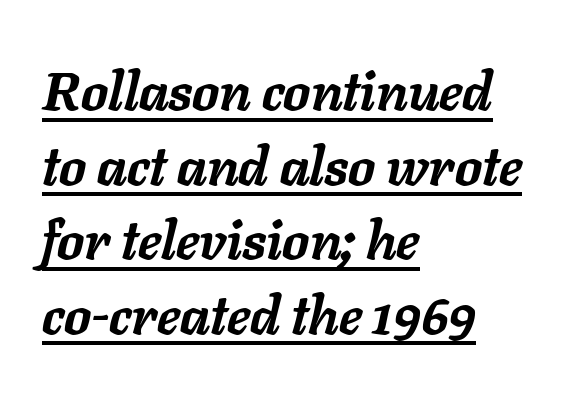
The image shows 54 px semibold type, italic (leaning right); set left-aligned, normal line spacing (1.38x), normal letter spacing, underlined; low stroke contrast and a medium x-height.
